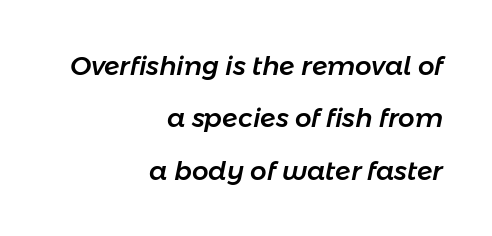
If you drew a line through each stem, it would be angled. Is there much room between lines? Yes — plenty of vertical air separates them. The rag falls on the left side of this text block. The rendering keeps characters at their native spacing.
